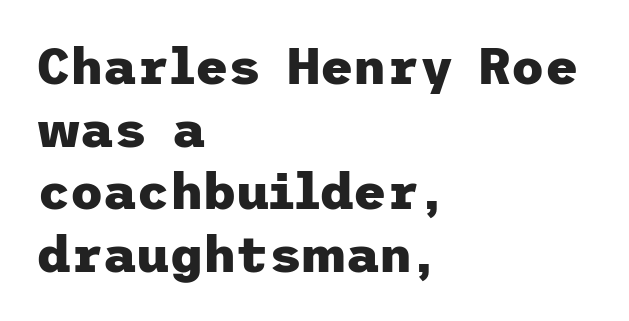
Q: Is the text bold? A: Yes.
Q: Is the text italic (slanted)? A: No, it is upright.
Q: Is the typeface a serif or a sans-serif typeface? A: Sans-serif.
Q: Is the text underlined? A: No.
Q: How is the paragraph aligned? A: Left-aligned.
Q: Is the spacing between letters normal or unusually wide? A: Normal.
Q: Width (condensed, normal, or wide)? A: Normal.
Q: Stroke contrast? A: Low.
Q: x-height? A: Medium.
